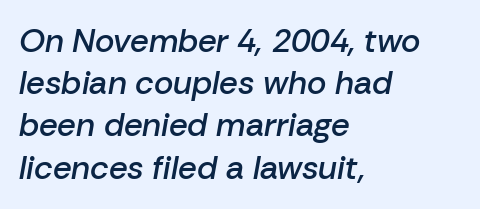
{"italic": "yes", "lean": "right", "slant_degrees": 10, "bold": "semi", "weight": "semibold", "width": "normal", "stroke_contrast": "low", "x_height": "medium", "monospaced": "no", "underline": "no", "align": "left", "line_spacing": "normal", "line_spacing_ratio": 1.28, "letter_spacing": "normal", "letter_spacing_em": 0.0, "glyph_px": 33}
